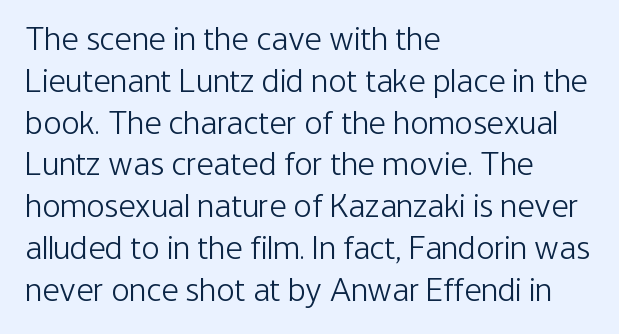
Q: Is the text bold? A: No.
Q: Is the text italic (slanted)? A: No, it is upright.
Q: Is the typeface a serif or a sans-serif typeface? A: Sans-serif.
Q: Is the text underlined? A: No.
Q: How is the paragraph aligned? A: Left-aligned.
Q: Is the spacing between letters normal or unusually wide? A: Normal.
Q: Width (condensed, normal, or wide)? A: Condensed.
Q: Stroke contrast? A: Low.
Q: x-height? A: Medium.
Q: Monospaced? A: No.
